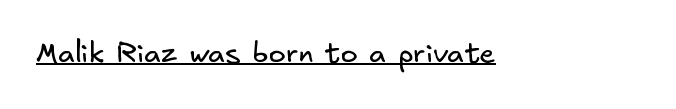
Ink coverage per letter is moderate at most. How are the letters spaced? Ordinarily, with no added tracking. Font category for this specimen: sans-serif. Every word sits above its own underline.
